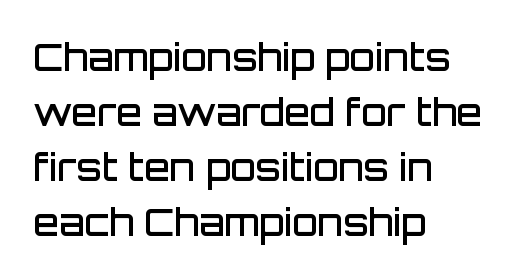
Q: Is the text bold? A: Semi-bold.
Q: Is the text italic (slanted)? A: No, it is upright.
Q: Is the typeface a serif or a sans-serif typeface? A: Sans-serif.
Q: Is the text underlined? A: No.
Q: How is the paragraph aligned? A: Left-aligned.
Q: Is the spacing between letters normal or unusually wide? A: Normal.
Q: Is the spacing between lines tight, normal or loose? A: Normal.
Q: Width (condensed, normal, or wide)? A: Normal.
Q: Stroke contrast? A: Low.
Q: x-height? A: Large.
Q: Monospaced? A: No.
